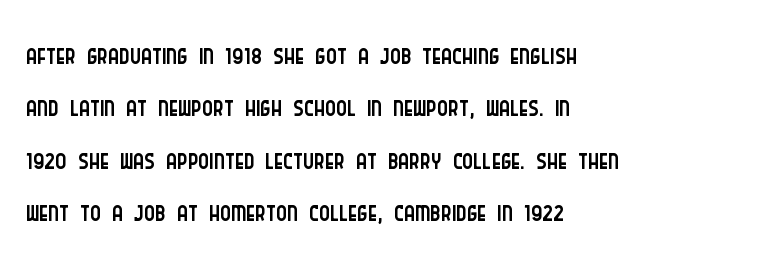
Q: Is the text bold? A: No.
Q: Is the text italic (slanted)? A: No, it is upright.
Q: Is the typeface a serif or a sans-serif typeface? A: Sans-serif.
Q: Is the text underlined? A: No.
Q: How is the paragraph aligned? A: Left-aligned.
Q: Is the spacing between letters normal or unusually wide? A: Normal.
Q: Is the spacing between lines tight, normal or loose? A: Normal.
Q: Width (condensed, normal, or wide)? A: Condensed.
Q: Stroke contrast? A: Low.
Q: x-height? A: Large.
Q: Monospaced? A: No.
